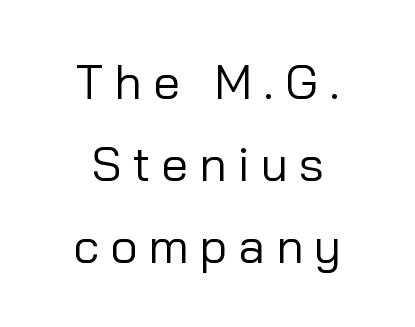
The image shows 48 px regular-weight sans-serif type, upright; set centered, line spacing 1.71x, unusually wide letter spacing (+0.23 em), not underlined; low stroke contrast and a medium x-height.
